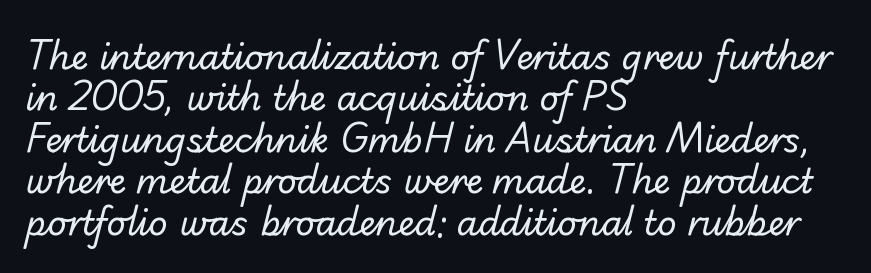
{"serif": "no", "bold": "no", "weight": "regular", "width": "normal", "stroke_contrast": "low", "x_height": "small", "monospaced": "no", "underline": "no", "align": "left", "line_spacing_ratio": 1.22, "letter_spacing": "normal", "letter_spacing_em": 0.0, "glyph_px": 34}
